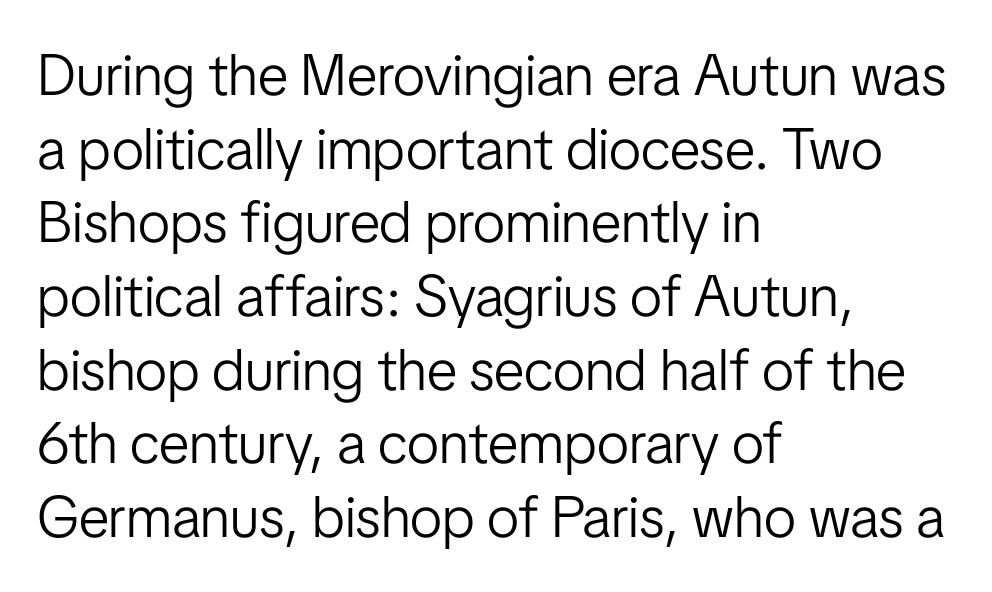
Notice how the passage keeps a crisp vertical edge on the left only. The rendering keeps characters at their native spacing. Check the space under the baseline: it is left empty. The type sits square on the baseline with zero lean. Baseline-to-baseline distance is the conventional proportion of letter height.
